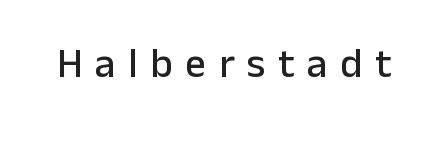
Varying glyph widths throughout — classic text-font behaviour. The type is letterspaced generously, with wide tracking. This sample uses an upright cut, with every glyph sitting square on the baseline. The glyphs are unaccompanied by any horizontal stroke below them. Serif or sans? Sans — the stroke terminals are bare.
